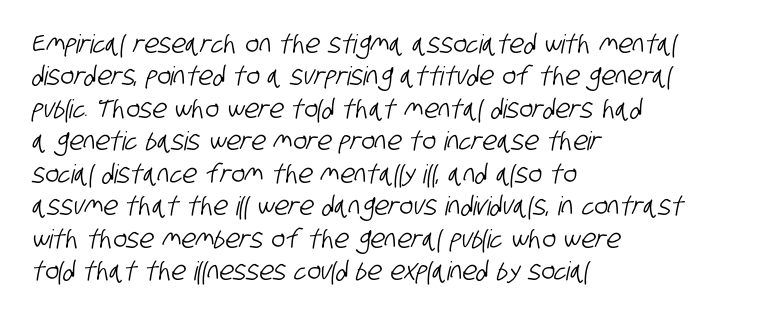
The image shows 26 px text type; set left-aligned, normal line spacing (1.25x), normal letter spacing, not underlined.
